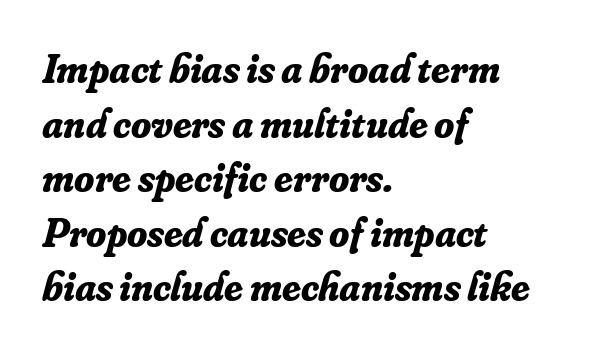
{"serif": "yes", "italic": "yes", "lean": "right", "slant_degrees": 16, "bold": "yes", "weight": "bold", "width": "normal", "stroke_contrast": "low", "x_height": "small", "monospaced": "no", "underline": "no", "align": "left", "line_spacing": "normal", "line_spacing_ratio": 1.33, "letter_spacing": "normal", "letter_spacing_em": 0.0, "glyph_px": 41}
